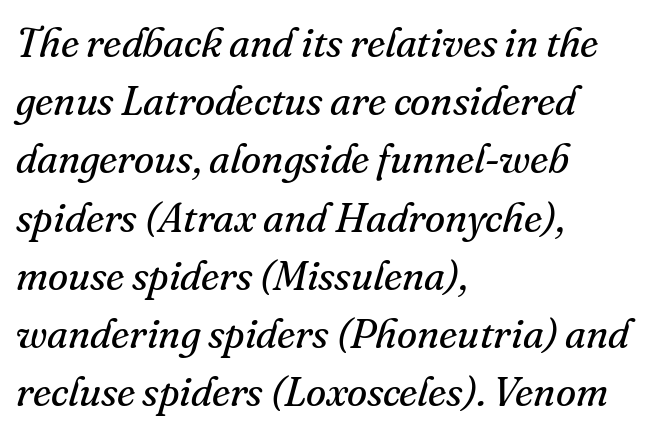
Short note: letters normally spaced. Leading: standard. The face used here is proportionally spaced, like ordinary book or web type. Classification — serif. Would a proofreader flag this as italicized? Yes. The strokes are not fattened; the text isn't bold.
